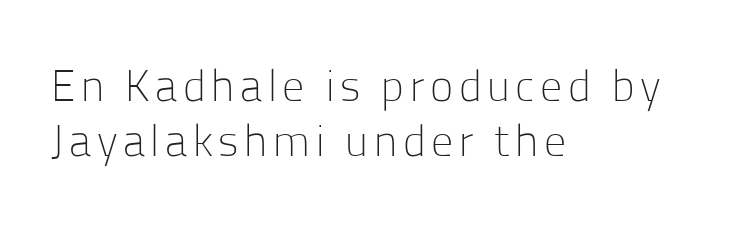
The image shows 44 px light sans-serif type, upright; set left-aligned, normal line spacing (1.26x), not underlined; low stroke contrast and a medium x-height.
